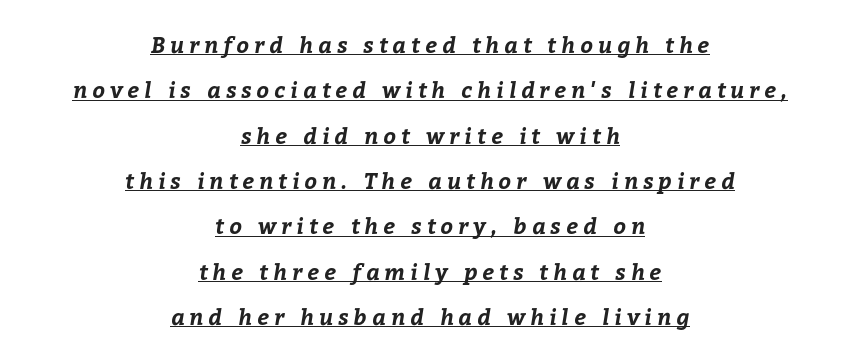
Q: Is the text bold? A: Yes.
Q: Is the text underlined? A: Yes.
Q: How is the paragraph aligned? A: Centered.
Q: Is the spacing between letters normal or unusually wide? A: Unusually wide.
Q: Is the spacing between lines tight, normal or loose? A: Loose.
